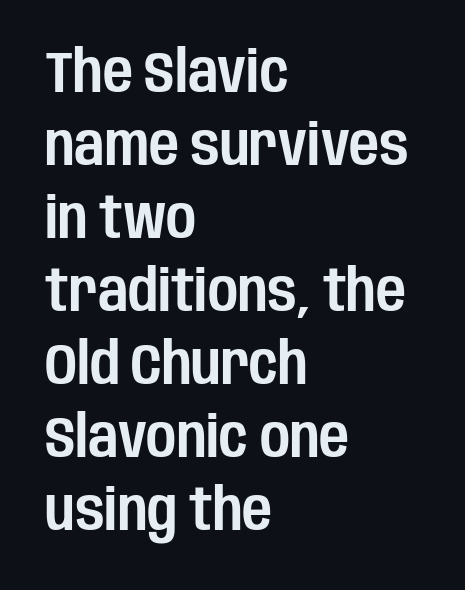
The image shows 58 px condensed sans-serif type, upright; set left-aligned, normal line spacing (1.26x), normal letter spacing, not underlined; low stroke contrast and a large x-height.
